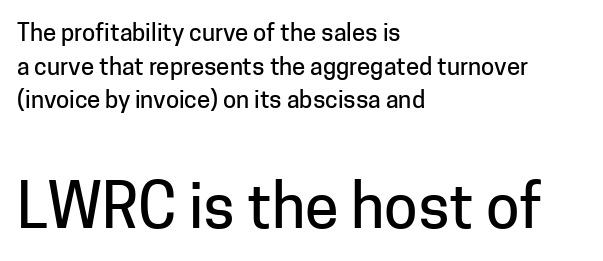
The image shows 61 px sans-serif type, upright; set left-aligned, normal line spacing (1.4x), normal letter spacing, not underlined; the second (bottom) block is 2.54x larger; low stroke contrast and a medium x-height.
